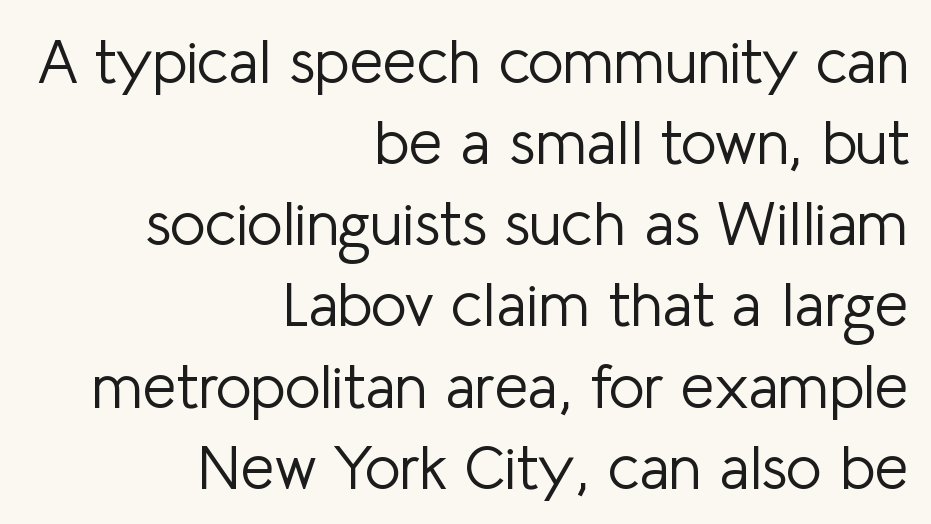
{"serif": "no", "italic": "no", "bold": "no", "weight": "light", "width": "normal", "stroke_contrast": "low", "x_height": "medium", "monospaced": "no", "underline": "no", "align": "right", "line_spacing": "normal", "line_spacing_ratio": 1.33, "letter_spacing": "normal", "letter_spacing_em": 0.0, "glyph_px": 61}
